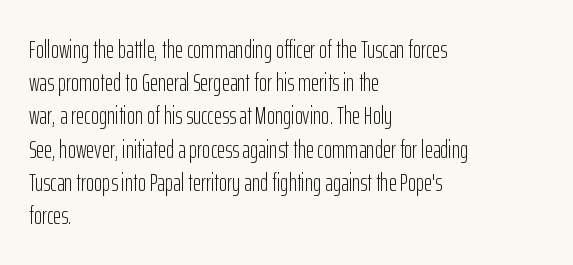
These lines sit exactly where default settings would place them. Decoration check: the copy has no underline. The typeface has the unassuming heft of standard copy or less. Horizontal alignment here is leftward, the default for most running prose.
